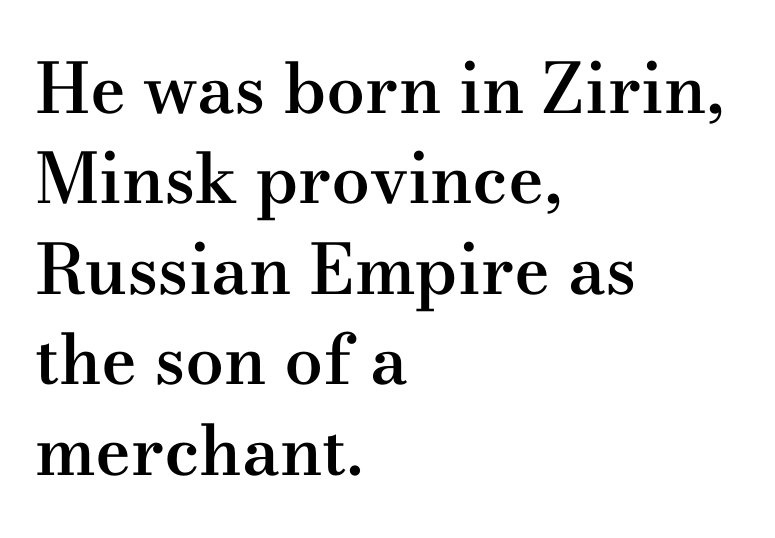
Yep, those are serifs on the letters. Nobody drew a line under any word here. Vertical strokes here are truly vertical. The passage shown has conventional tracking throughout. The rag falls on the right side of this text block.
